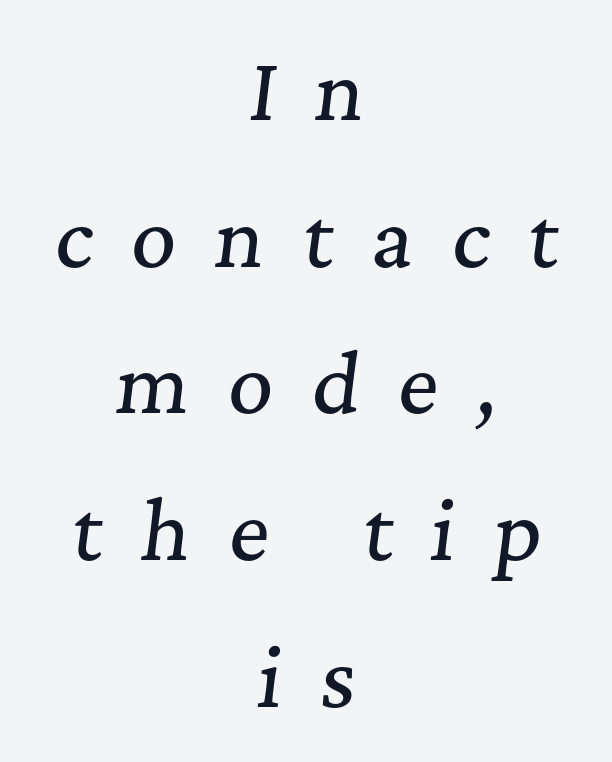
Underline: absent. Style check: oblique. Here the designer chose a conventional face with non-uniform glyph widths. Alignment: centered.
